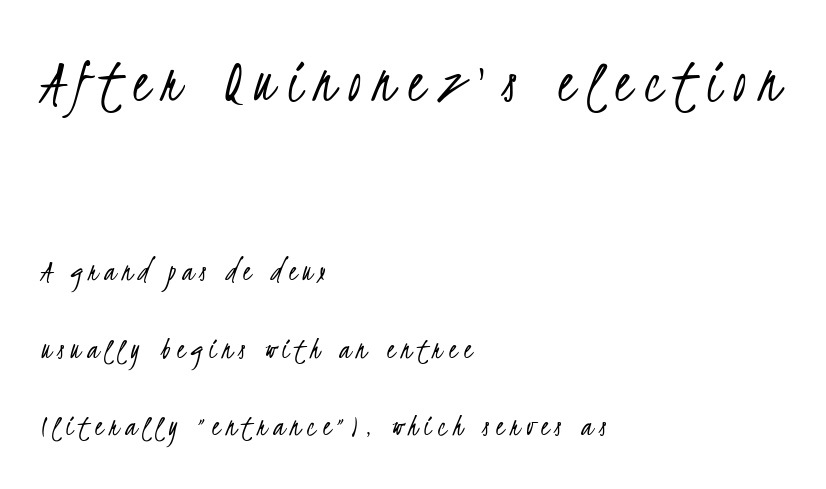
{"serif": "no", "bold": "no", "weight": "light", "width": "condensed", "stroke_contrast": "low", "x_height": "small", "monospaced": "no", "underline": "no", "align": "left", "line_spacing": "loose", "line_spacing_ratio": 2.43, "letter_spacing": "wide", "letter_spacing_em": 0.2, "larger_block": "first", "size_ratio": 2.03, "glyph_px": 65}
